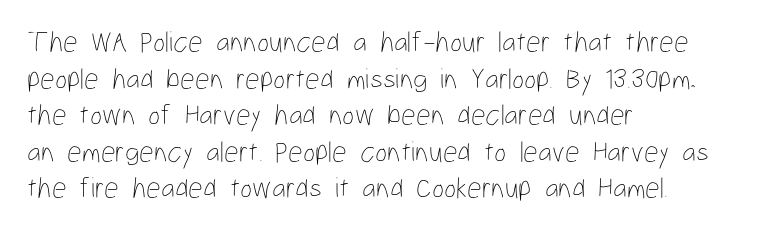
The image shows 29 px thin, condensed type, upright; set left-aligned, normal line spacing (1.26x), normal letter spacing, not underlined; low stroke contrast and a medium x-height.
